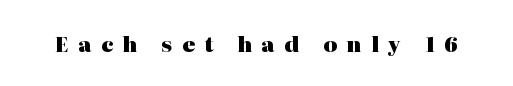
{"italic": "no", "bold": "yes", "underline": "no", "letter_spacing": "wide", "letter_spacing_em": 0.46, "glyph_px": 21}
